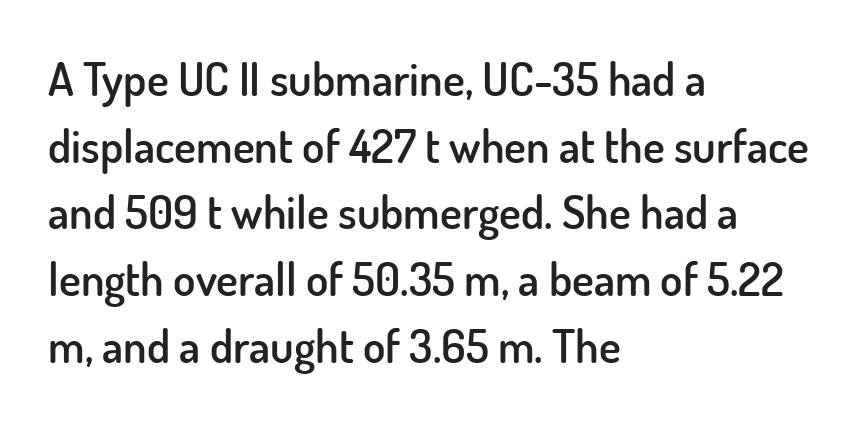
The image shows 46 px semibold sans-serif type, upright; set left-aligned, normal line spacing (1.45x), normal letter spacing, not underlined; low stroke contrast and a small x-height.
